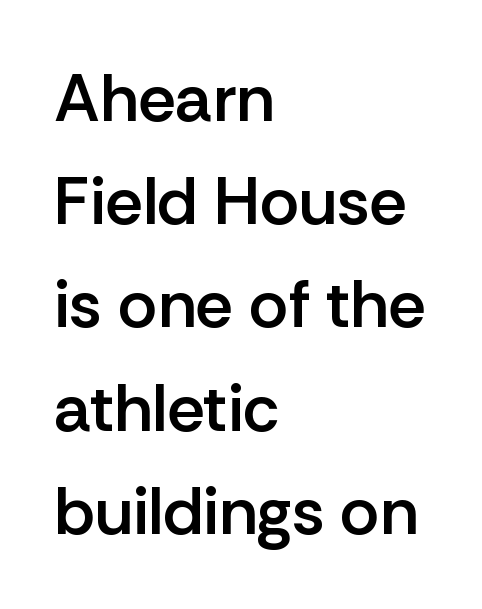
{"serif": "no", "italic": "no", "bold": "semi", "weight": "semibold", "width": "normal", "stroke_contrast": "low", "x_height": "medium", "monospaced": "no", "underline": "no", "align": "left", "line_spacing": "normal", "line_spacing_ratio": 1.54, "letter_spacing": "normal", "letter_spacing_em": 0.0, "glyph_px": 67}
